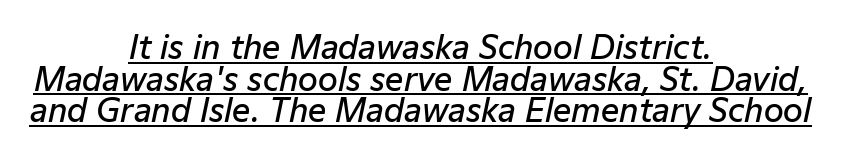
{"italic": "yes", "lean": "right", "slant_degrees": 12, "bold": "semi", "weight": "semibold", "width": "normal", "stroke_contrast": "low", "x_height": "medium", "monospaced": "no", "underline": "yes", "align": "center", "line_spacing": "tight", "line_spacing_ratio": 0.99, "letter_spacing": "normal", "letter_spacing_em": 0.0, "glyph_px": 32}
